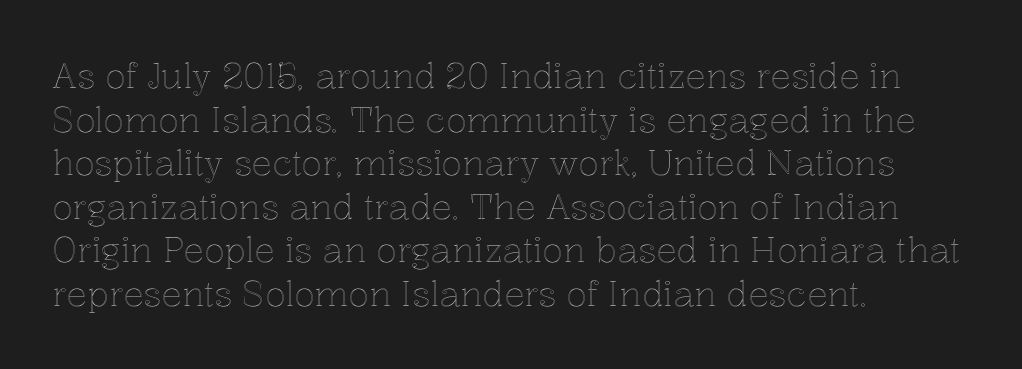
{"italic": "no", "width": "normal", "x_height": "medium", "monospaced": "no", "underline": "no", "align": "left", "line_spacing": "normal", "line_spacing_ratio": 1.28, "letter_spacing": "normal", "letter_spacing_em": 0.0, "glyph_px": 34}
